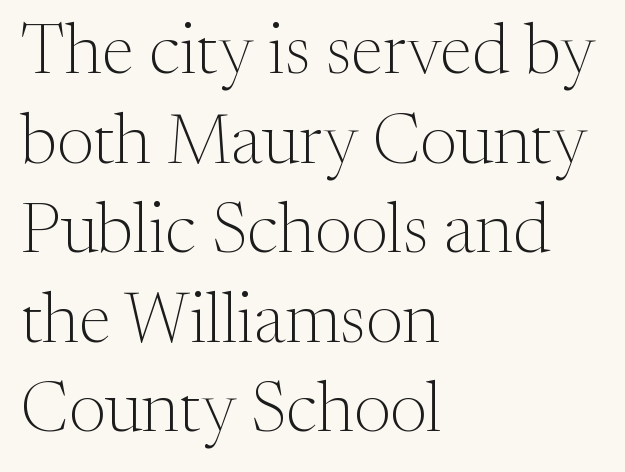
{"serif": "yes", "italic": "no", "bold": "no", "weight": "light", "width": "normal", "stroke_contrast": "medium", "x_height": "medium", "monospaced": "no", "underline": "no", "align": "left", "line_spacing": "normal", "line_spacing_ratio": 1.28, "letter_spacing": "normal", "letter_spacing_em": 0.0, "glyph_px": 70}
